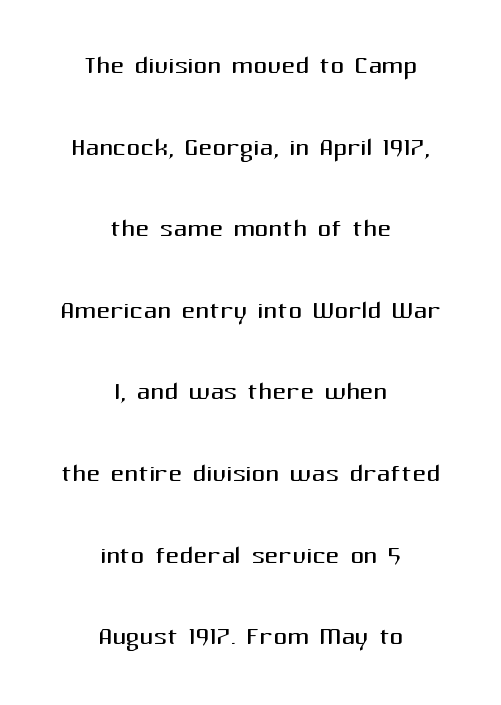
The space beneath each line is pristine and unruled. This rendering uses center alignment, leaving both contours irregular but symmetric. Note the varied advance widths — an 'i' is clearly narrower than an 'm'. Heft: none added — not bold. Serifs: no, the terminals of the letterforms are clean.
